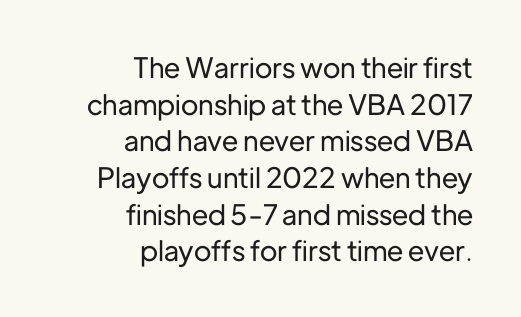
The image shows 28 px sans-serif type, upright; set right-aligned, normal line spacing (1.31x), normal letter spacing, not underlined; low stroke contrast and a medium x-height.
